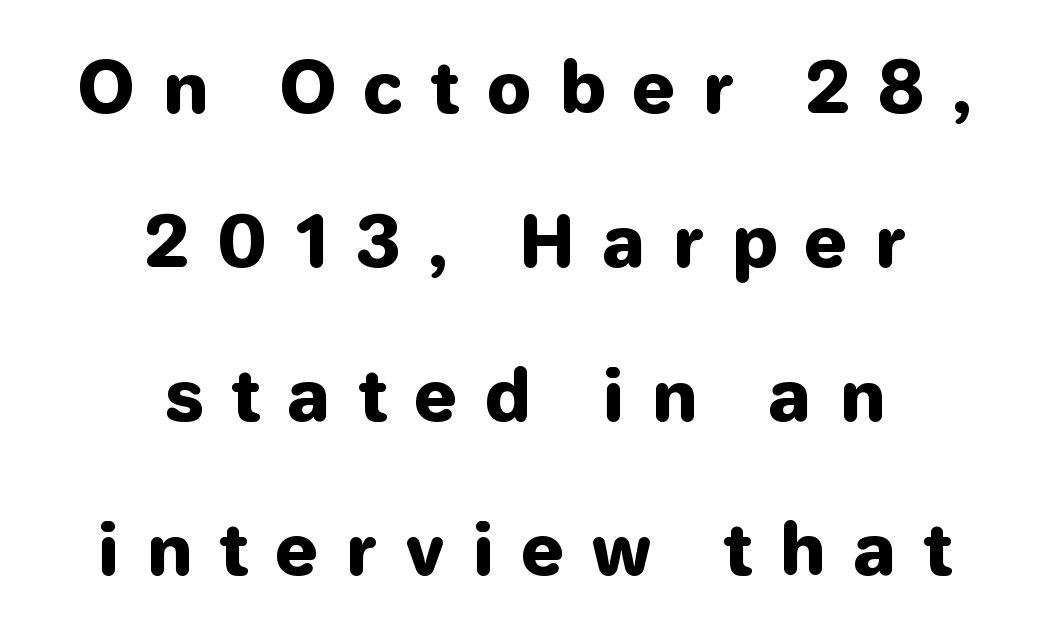
{"serif": "no", "italic": "no", "bold": "yes", "weight": "heavy", "width": "normal", "stroke_contrast": "low", "x_height": "medium", "monospaced": "no", "underline": "no", "align": "center", "line_spacing": "loose", "line_spacing_ratio": 2.2, "letter_spacing": "wide", "letter_spacing_em": 0.38, "glyph_px": 70}
